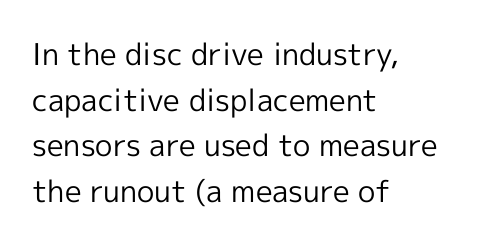
A normal amount of white space separates one row of letters from the next. Caption: face not bold, strokes unweighted. What stands out about the letter spacing? Nothing — it is the standard amount. The words here are not underlined.
